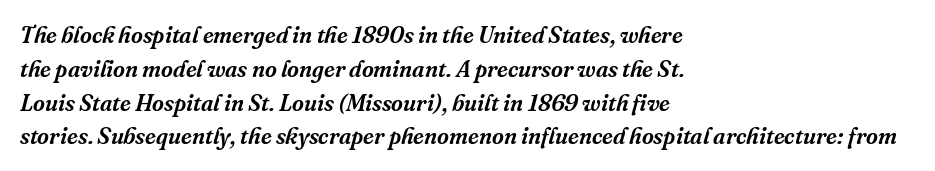
The glyphs look as if they've been sheared to an angle. Bare-footed words on every line. Default kerning and tracking; the words read as compact shapes. Notice how descenders clear the ascenders below comfortably — that's standard leading.
